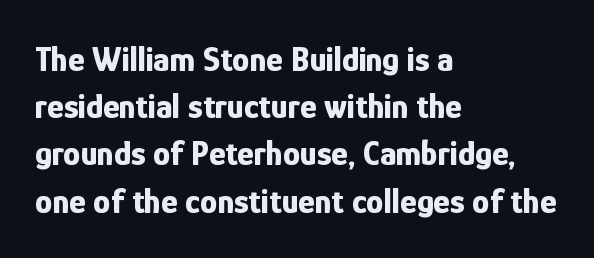
The image shows 35 px bold, condensed sans-serif type, upright; set left-aligned, normal line spacing (1.35x), normal letter spacing, not underlined; low stroke contrast and a medium x-height.
